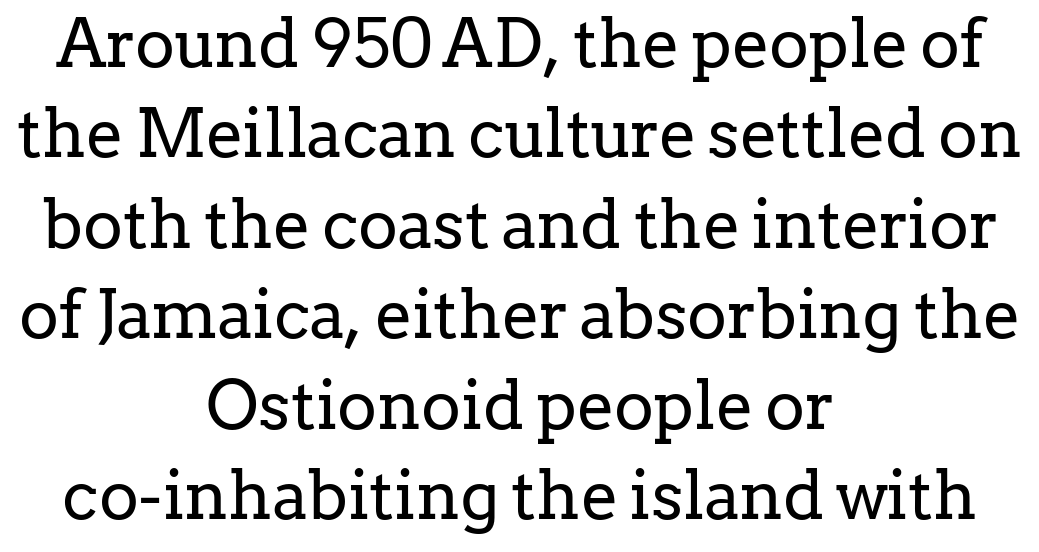
The image shows 67 px regular-weight serif type, upright; set centered, normal line spacing (1.35x), normal letter spacing, not underlined; low stroke contrast and a medium x-height.
